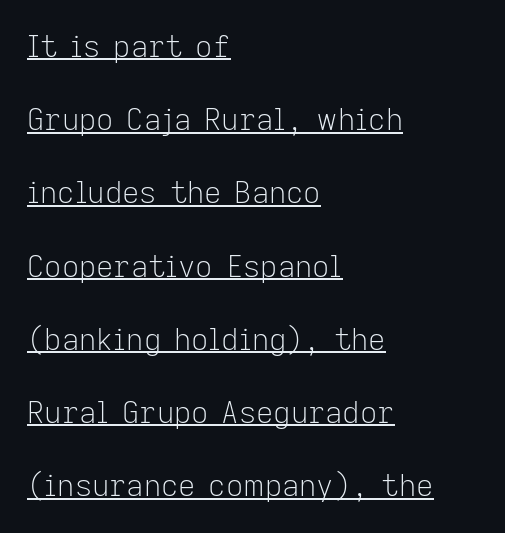
Think standard paragraph weight, or any step lighter than that. Underlining? Definitely there. The font family rendered here belongs to the sans-serif group. The lines in this sample share a left origin and differ only in where they stop. The axis of the letterforms is exactly vertical. Whoever set this chose breathing room over compactness in the vertical rhythm.
